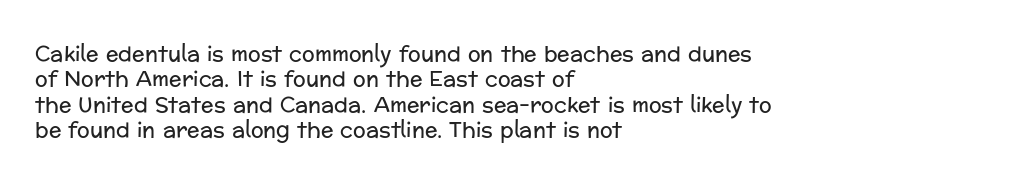
The image shows 21 px text type, upright; set left-aligned, line spacing 1.21x, normal letter spacing, not underlined.
